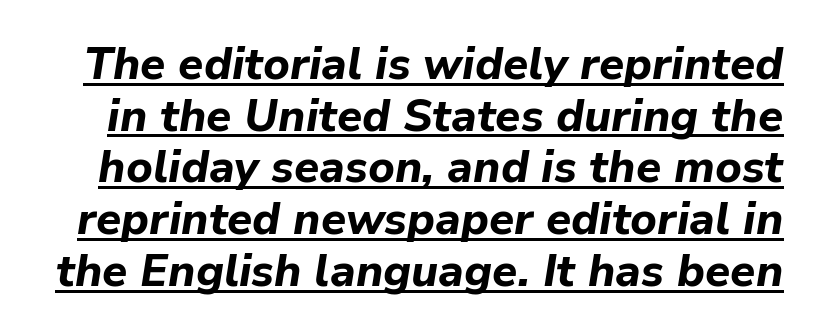
Q: Is the text bold? A: Yes.
Q: Is the text italic (slanted)? A: Yes, it leans right by about 9 degrees.
Q: Is the text underlined? A: Yes.
Q: Is the spacing between letters normal or unusually wide? A: Normal.
Q: Is the spacing between lines tight, normal or loose? A: Tight.
Q: Width (condensed, normal, or wide)? A: Normal.
Q: Stroke contrast? A: Low.
Q: x-height? A: Medium.
Q: Monospaced? A: No.
